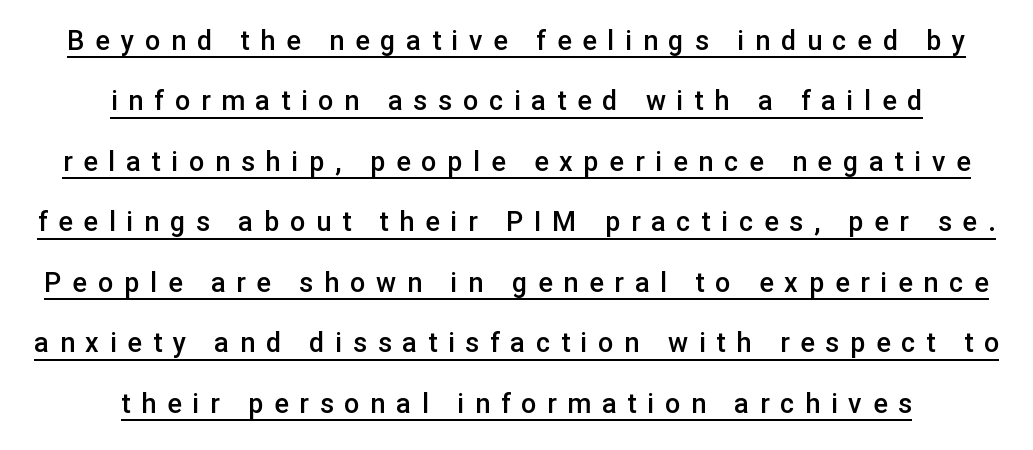
Italic? Not at all — the glyphs are vertical. Compared with typical paragraphs, the rows here are farther apart. Is the block centered? Yes — each line is placed symmetrically about the middle. The face used here appears with an underline applied. Short note: letters widely spaced.
